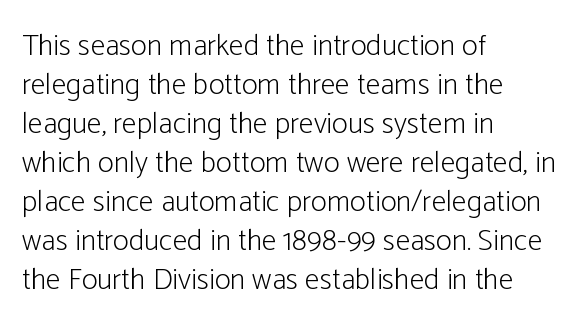
{"serif": "no", "italic": "no", "bold": "no", "weight": "light", "width": "condensed", "stroke_contrast": "low", "x_height": "medium", "monospaced": "no", "underline": "no", "align": "left", "line_spacing": "normal", "line_spacing_ratio": 1.3, "letter_spacing": "normal", "letter_spacing_em": 0.0, "glyph_px": 30}
